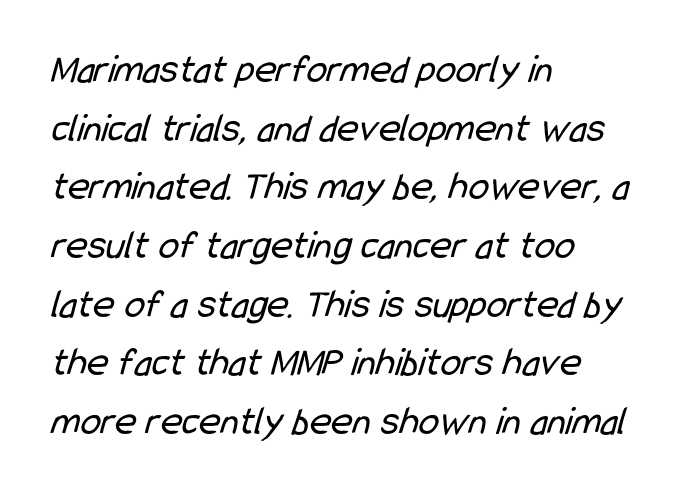
Q: Is the text bold? A: No.
Q: Is the typeface a serif or a sans-serif typeface? A: Sans-serif.
Q: Is the text underlined? A: No.
Q: How is the paragraph aligned? A: Left-aligned.
Q: Is the spacing between letters normal or unusually wide? A: Normal.
Q: Is the spacing between lines tight, normal or loose? A: Normal.
Q: Width (condensed, normal, or wide)? A: Condensed.
Q: Stroke contrast? A: Low.
Q: x-height? A: Medium.
Q: Monospaced? A: No.
